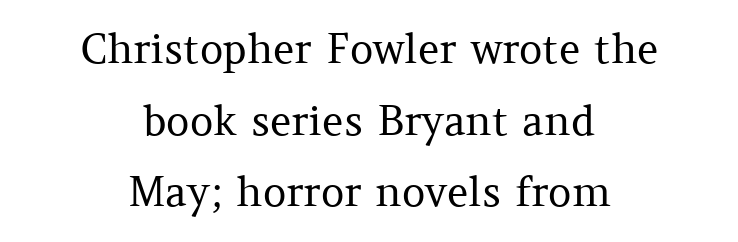
The area under the type is left untouched. In terms of letterspacing, this is plain default setting. The lines are quadded center. This sample has the flowing, uneven cadence of proportional lettering. It's the straight-up-and-down kind of type. Are there feet on the stems? There are — it's a serif.
